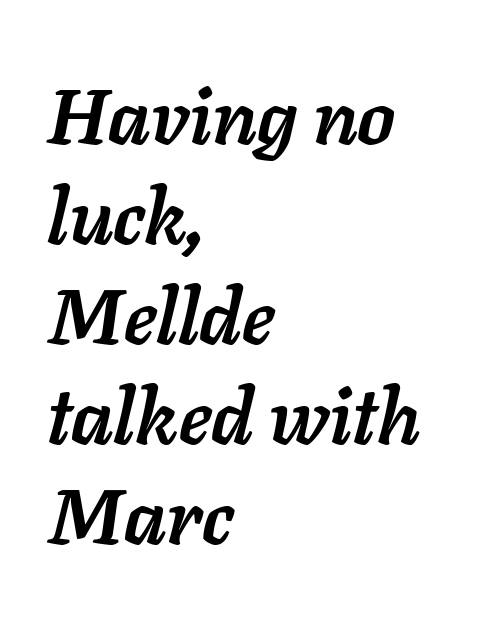
These lines are set flush left with a ragged right edge. Spacing verdict: proportional, widths tailored to each character. The typography opts for an oblique posture over an upright one. A normal amount of white space separates one row of letters from the next. Look at the stroke-to-counter ratio: heavy, a bold. Between one letter and the next there's only the usual sliver of space.
